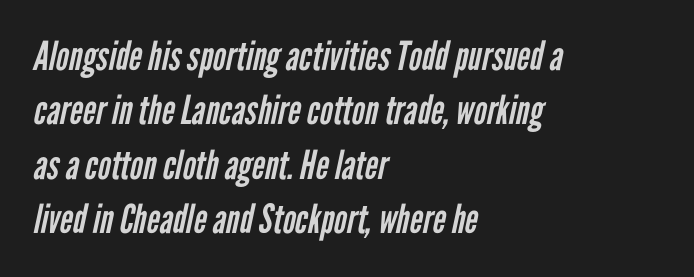
{"serif": "no", "bold": "no", "weight": "regular", "width": "condensed", "stroke_contrast": "low", "x_height": "medium", "monospaced": "no", "underline": "no", "align": "left", "line_spacing": "normal", "line_spacing_ratio": 1.36, "letter_spacing": "normal", "letter_spacing_em": 0.0, "glyph_px": 40}
